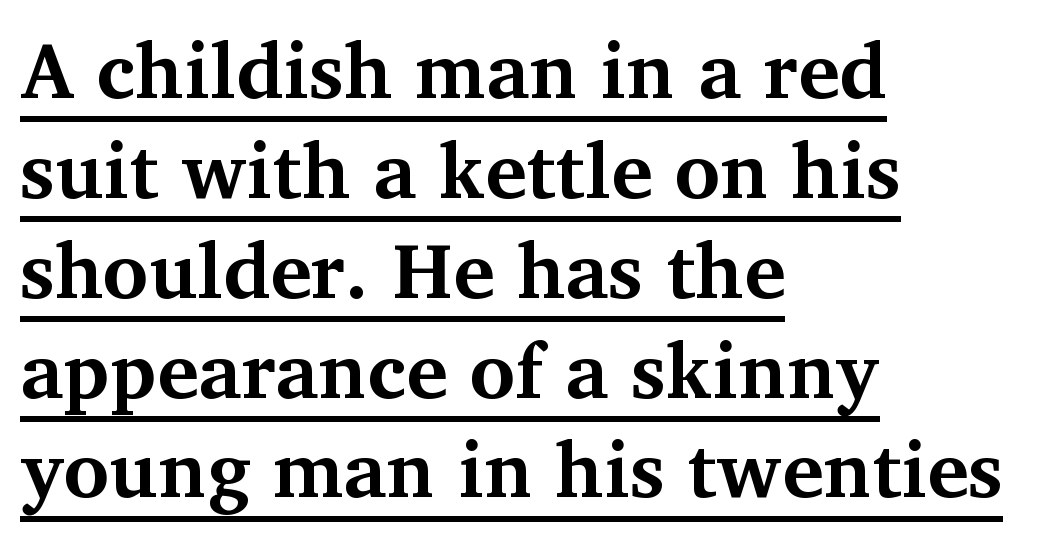
The image shows 78 px bold serif type, upright; set left-aligned, normal line spacing (1.28x), normal letter spacing, underlined; medium stroke contrast and a medium x-height.
